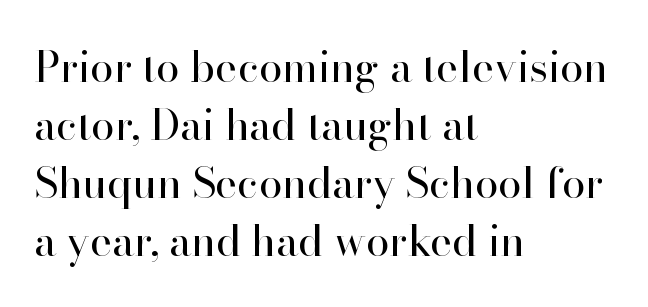
{"serif": "yes", "italic": "no", "bold": "no", "weight": "regular", "width": "normal", "stroke_contrast": "high", "x_height": "small", "monospaced": "no", "underline": "no", "align": "left", "line_spacing": "normal", "line_spacing_ratio": 1.38, "letter_spacing": "normal", "letter_spacing_em": 0.0, "glyph_px": 42}
